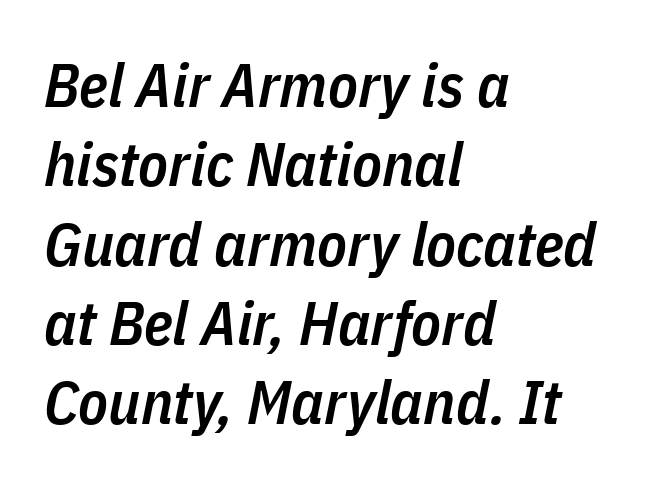
Q: Is the text bold? A: Semi-bold.
Q: Is the text italic (slanted)? A: Yes, it leans right by about 11 degrees.
Q: Is the text underlined? A: No.
Q: How is the paragraph aligned? A: Left-aligned.
Q: Is the spacing between letters normal or unusually wide? A: Normal.
Q: Is the spacing between lines tight, normal or loose? A: Normal.
Q: Width (condensed, normal, or wide)? A: Condensed.
Q: Stroke contrast? A: Low.
Q: x-height? A: Medium.
Q: Monospaced? A: No.
